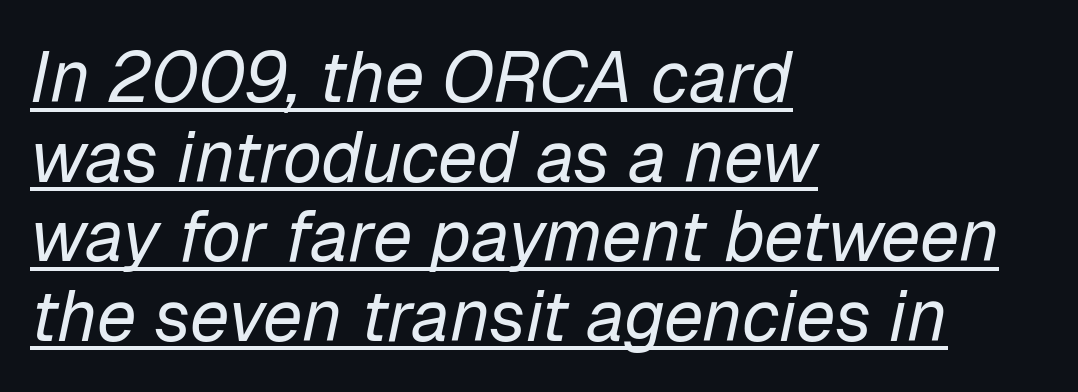
The setting favours the left margin, as ordinary paragraphs usually do. The rendering uses natural spacing where letterforms have individual widths. The strokes carry an ordinary text weight at most. Decoration check: the copy is underlined. Italic: yes, the glyphs are oblique. You could barely slide anything between these rows.
